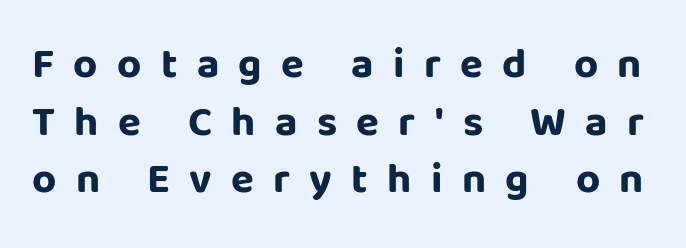
The image shows 42 px bold sans-serif type, upright; set normal line spacing (1.37x), unusually wide letter spacing (+0.46 em), not underlined; low stroke contrast and a large x-height.
